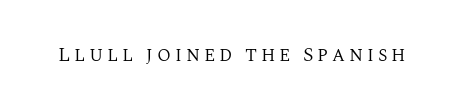
Q: Is the text bold? A: No.
Q: Is the text italic (slanted)? A: No, it is upright.
Q: Is the text underlined? A: No.
